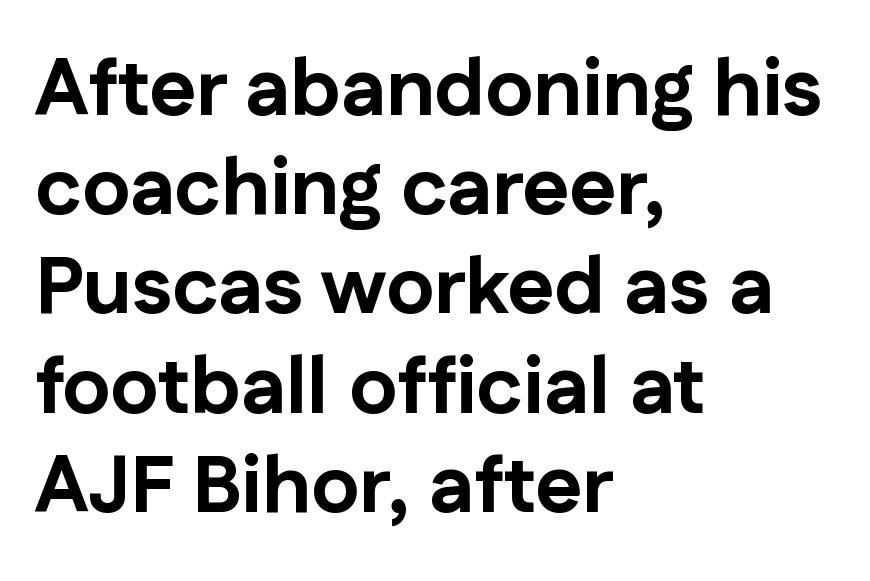
You can tell it's not italic because the verticals are truly vertical. The gaps between neighbouring characters are ordinary and unremarkable. Descenders hang freely into open space. You'd pick this weight for a headline — it's a proper bold. What kind of face is this? One without serifs — a sans. Think of a printed novel: that variable character pitch is what you see here.
